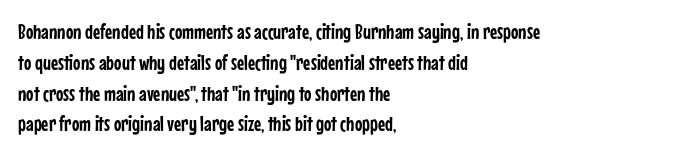
Q: Is the text italic (slanted)? A: No, it is upright.
Q: Is the text underlined? A: No.
Q: How is the paragraph aligned? A: Left-aligned.
Q: Is the spacing between letters normal or unusually wide? A: Normal.
Q: Is the spacing between lines tight, normal or loose? A: Normal.
